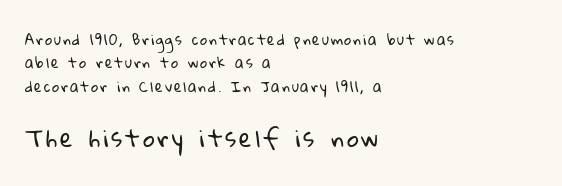
The image shows 23 px text type; set left-aligned, normal line spacing (1.67x), not underlined; the second (bottom) block is 1.64x larger.
